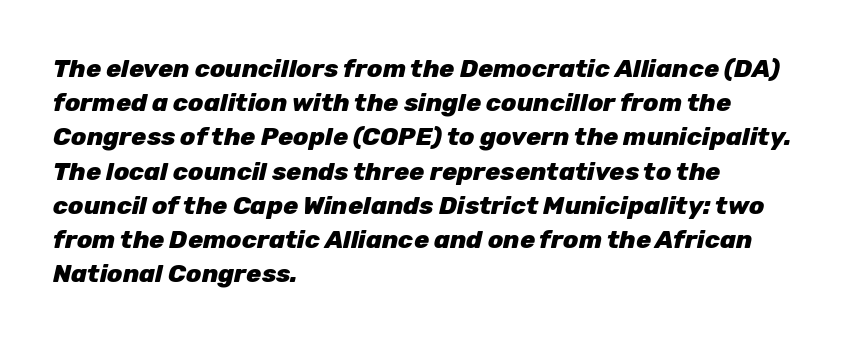
Q: Is the text bold? A: Yes.
Q: Is the text italic (slanted)? A: Yes, it leans right by about 12 degrees.
Q: Is the text underlined? A: No.
Q: How is the paragraph aligned? A: Left-aligned.
Q: Is the spacing between letters normal or unusually wide? A: Normal.
Q: Is the spacing between lines tight, normal or loose? A: Normal.
